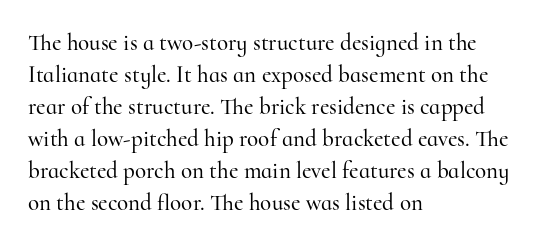
The image shows 23 px text type, upright; set left-aligned, normal line spacing (1.39x), normal letter spacing, not underlined.
